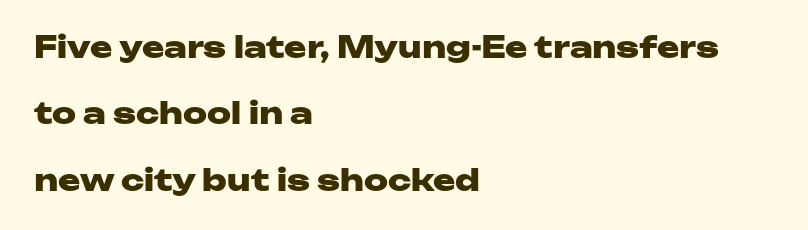
Q: Is the text bold? A: Yes.
Q: Is the text italic (slanted)? A: No, it is upright.
Q: Is the typeface a serif or a sans-serif typeface? A: Sans-serif.
Q: Is the text underlined? A: No.
Q: How is the paragraph aligned? A: Left-aligned.
Q: Is the spacing between letters normal or unusually wide? A: Normal.
Q: Is the spacing between lines tight, normal or loose? A: Loose.
Q: Width (condensed, normal, or wide)? A: Wide.
Q: Stroke contrast? A: Low.
Q: x-height? A: Medium.
Q: Monospaced? A: No.
